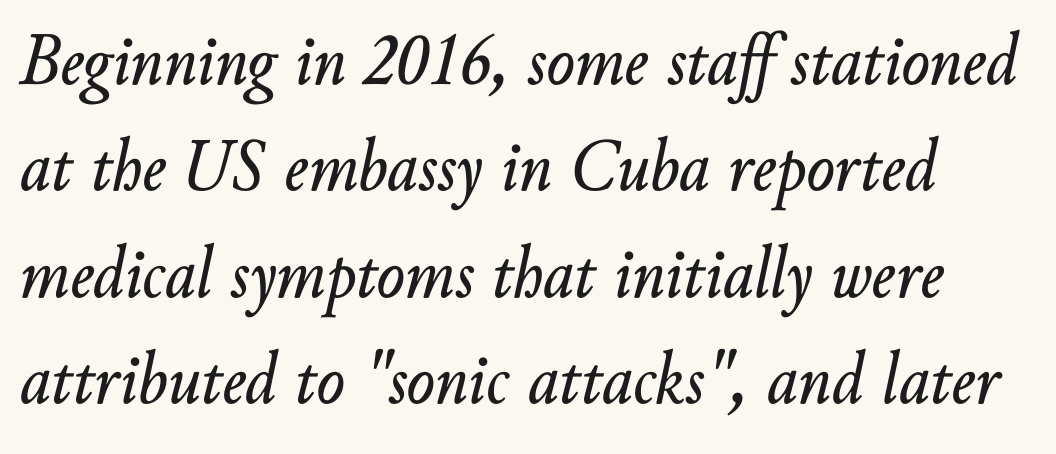
Q: Is the text italic (slanted)? A: Yes, it leans right by about 10 degrees.
Q: Is the text underlined? A: No.
Q: Is the spacing between letters normal or unusually wide? A: Normal.
Q: Is the spacing between lines tight, normal or loose? A: Normal.
Q: Width (condensed, normal, or wide)? A: Normal.
Q: Stroke contrast? A: Low.
Q: x-height? A: Small.
Q: Monospaced? A: No.
